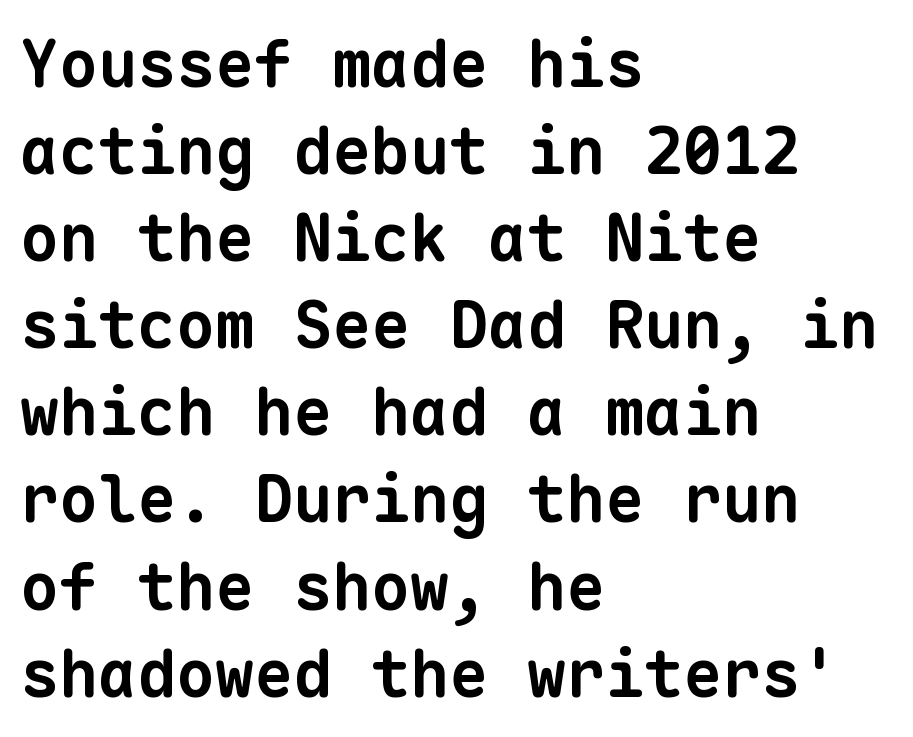
The image shows 65 px bold sans-serif type, monospaced; set left-aligned, normal line spacing (1.34x), normal letter spacing, not underlined; low stroke contrast and a medium x-height.
